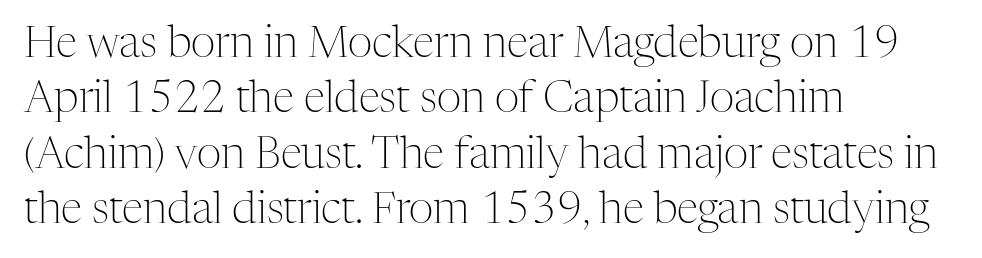
Beneath every word, the page is bare. The face used here is rendered with its standard letterfit. Varying glyph widths throughout — classic text-font behaviour. These lines stack with their left ends in a neat column. A normal amount of white space separates one row of letters from the next.
